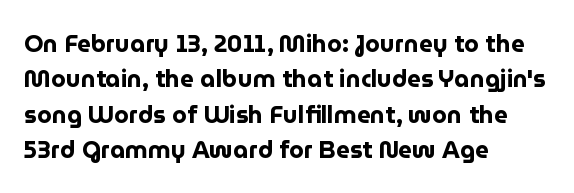
Q: Is the text bold? A: Yes.
Q: Is the text italic (slanted)? A: No, it is upright.
Q: Is the text underlined? A: No.
Q: How is the paragraph aligned? A: Left-aligned.
Q: Is the spacing between letters normal or unusually wide? A: Normal.
Q: Is the spacing between lines tight, normal or loose? A: Normal.
